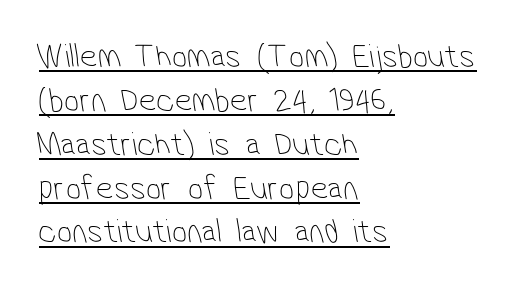
The image shows 34 px thin, condensed sans-serif type; set left-aligned, normal line spacing (1.29x), normal letter spacing, underlined; low stroke contrast and a medium x-height.
